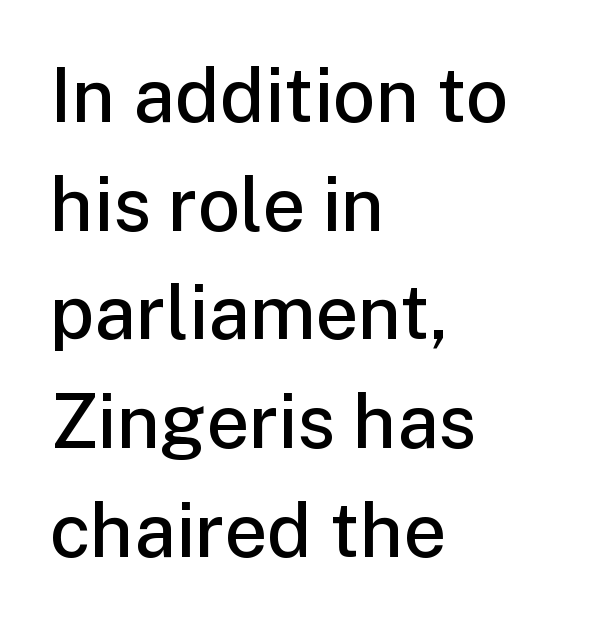
Q: Is the text bold? A: Semi-bold.
Q: Is the text italic (slanted)? A: No, it is upright.
Q: Is the typeface a serif or a sans-serif typeface? A: Sans-serif.
Q: Is the text underlined? A: No.
Q: How is the paragraph aligned? A: Left-aligned.
Q: Is the spacing between letters normal or unusually wide? A: Normal.
Q: Is the spacing between lines tight, normal or loose? A: Normal.
Q: Width (condensed, normal, or wide)? A: Normal.
Q: Stroke contrast? A: Low.
Q: x-height? A: Medium.
Q: Monospaced? A: No.
